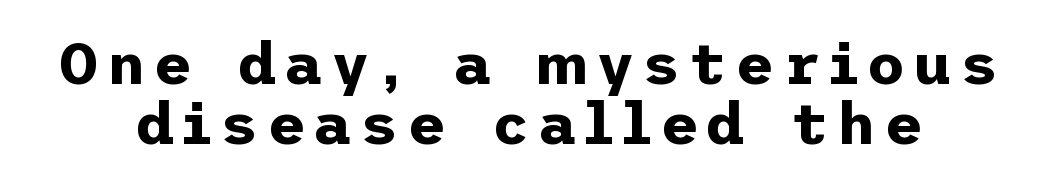
{"serif": "no", "italic": "no", "bold": "yes", "weight": "bold", "width": "normal", "stroke_contrast": "low", "x_height": "medium", "underline": "no", "line_spacing": "tight", "line_spacing_ratio": 1.02, "glyph_px": 59}
